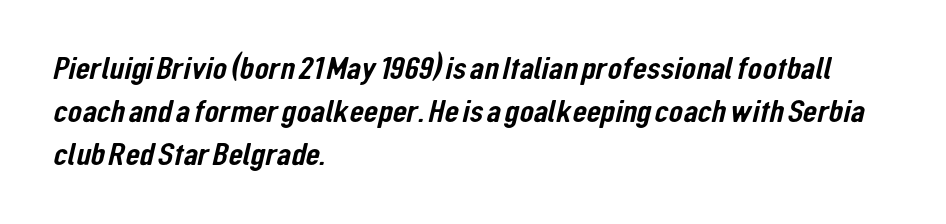
{"serif": "no", "width": "condensed", "stroke_contrast": "low", "x_height": "medium", "monospaced": "no", "underline": "no", "align": "left", "line_spacing": "normal", "line_spacing_ratio": 1.3, "letter_spacing": "normal", "letter_spacing_em": 0.0, "glyph_px": 33}
